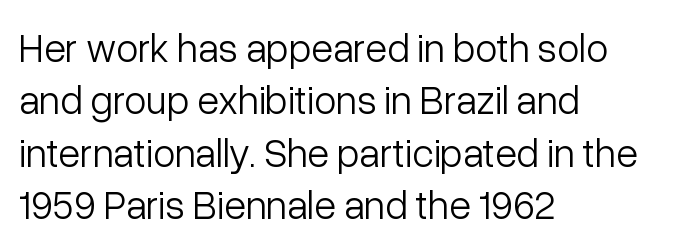
The image shows 40 px light sans-serif type, upright; set left-aligned, normal line spacing (1.31x), normal letter spacing, not underlined; low stroke contrast and a medium x-height.
